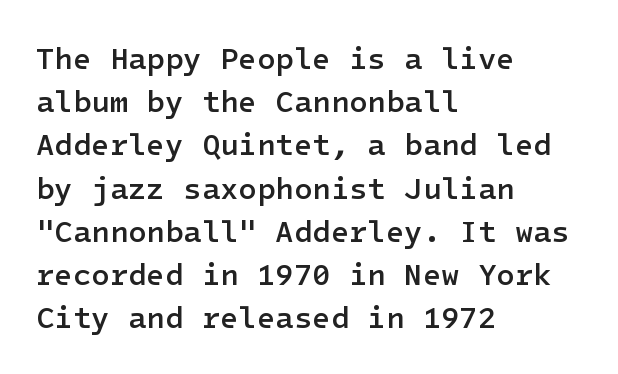
Posture: upright roman. Is this a sans? Yes — the strokes have no serifs. A typesetter would call this leading conventional body-copy spacing. If you drew a ruler down the left edge, every line would touch it.
